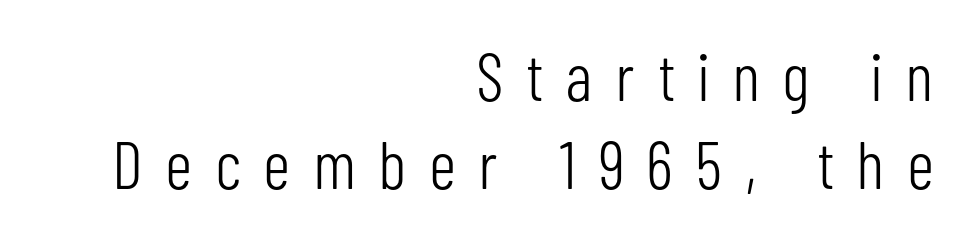
Is the stroke heavy? The answer is a plain regular-or-lighter. The ragged edge is on the left, which tells us the setting is flush right. Serifs: no, the terminals of the letterforms are clean. The baseline area is clear. Students, note that the glyphs here are deliberately spaced far apart.
